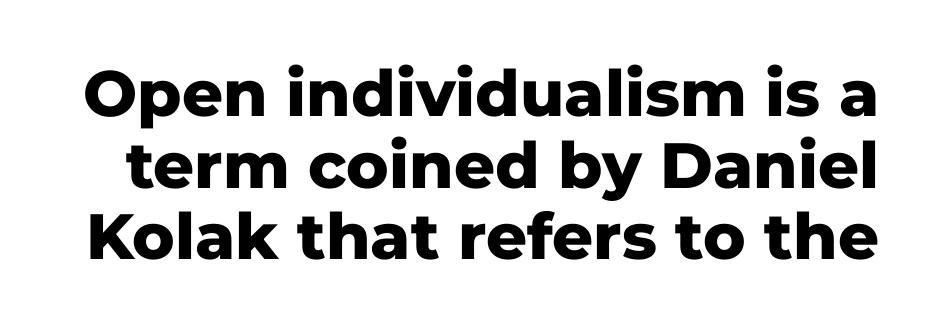
Q: Is the text bold? A: Yes.
Q: Is the text italic (slanted)? A: No, it is upright.
Q: Is the typeface a serif or a sans-serif typeface? A: Sans-serif.
Q: Is the text underlined? A: No.
Q: Is the spacing between letters normal or unusually wide? A: Normal.
Q: Is the spacing between lines tight, normal or loose? A: Tight.
Q: Width (condensed, normal, or wide)? A: Normal.
Q: Stroke contrast? A: Low.
Q: x-height? A: Medium.
Q: Monospaced? A: No.
